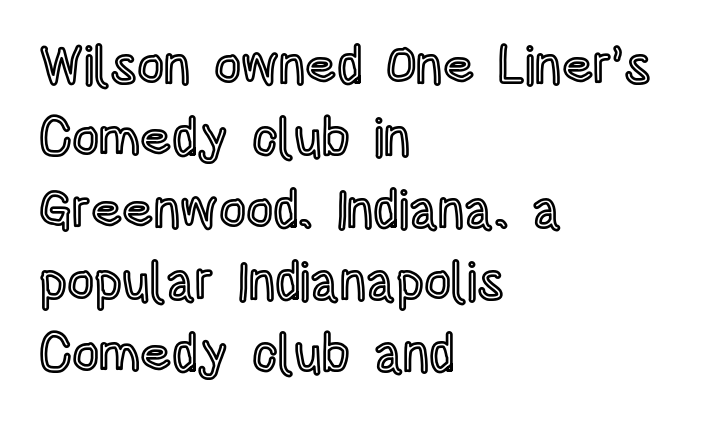
Alignment: flush left. These lines keep a tight, regular rhythm from letter to letter. Quick note: not italic, upright. The block of text has a typical density, with ordinary space between rows.
